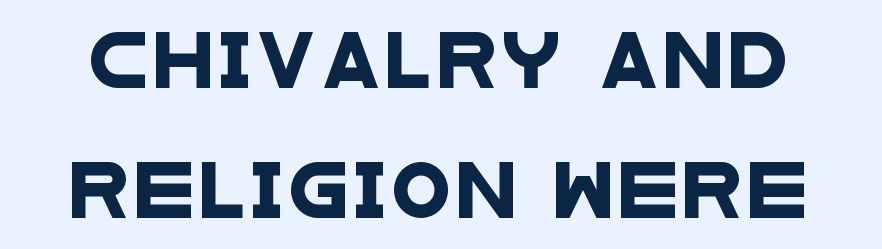
{"serif": "no", "width": "wide", "stroke_contrast": "low", "x_height": "large", "monospaced": "no", "underline": "no", "line_spacing": "loose", "line_spacing_ratio": 2.4, "glyph_px": 54}
